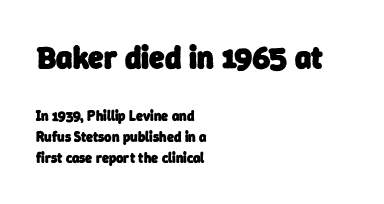
{"serif": "no", "bold": "yes", "weight": "heavy", "width": "normal", "stroke_contrast": "low", "x_height": "medium", "monospaced": "no", "underline": "no", "align": "left", "line_spacing": "normal", "line_spacing_ratio": 1.47, "letter_spacing": "normal", "letter_spacing_em": 0.0, "larger_block": "first", "size_ratio": 2.21, "glyph_px": 31}
